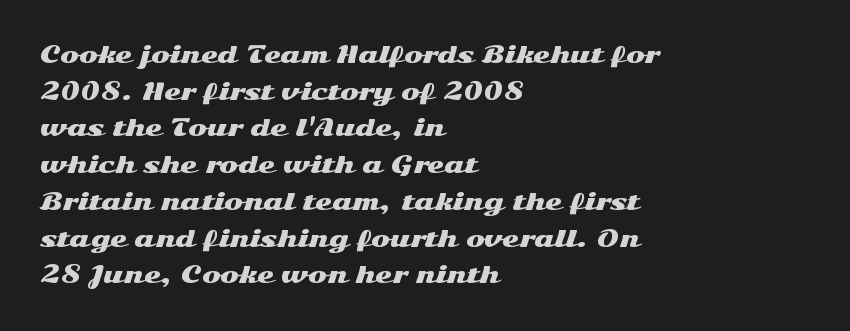
{"underline": "no", "align": "left", "line_spacing": "normal", "line_spacing_ratio": 1.67, "letter_spacing": "normal", "letter_spacing_em": 0.0, "glyph_px": 22}
